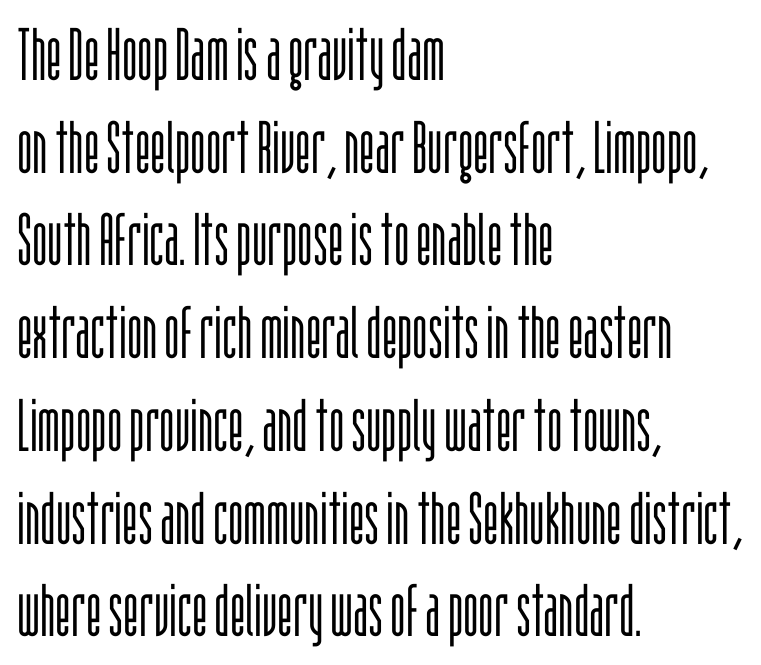
{"serif": "no", "italic": "no", "bold": "no", "weight": "light", "width": "condensed", "stroke_contrast": "low", "x_height": "large", "monospaced": "no", "underline": "no", "align": "left", "line_spacing": "normal", "line_spacing_ratio": 1.27, "letter_spacing": "normal", "letter_spacing_em": 0.0, "glyph_px": 73}
